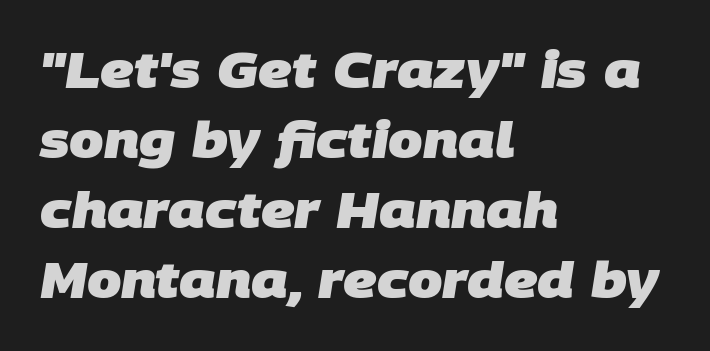
Glyph-to-glyph distance matches everyday printed text. All the whitespace from short lines collects on the right. The rendering uses natural spacing where letterforms have individual widths. Regarding leading, the lines here are spaced in the standard way.
